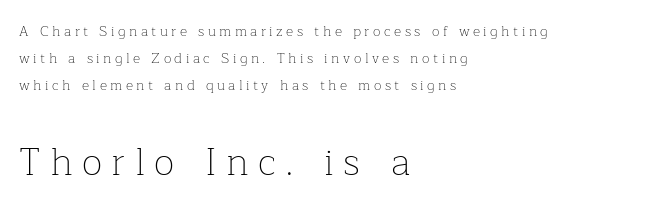
The image shows 38 px thin serif type, upright; set left-aligned, loose line spacing (1.94x), unusually wide letter spacing (+0.25 em), not underlined; the second (bottom) block is 2.71x larger; low stroke contrast and a medium x-height.
